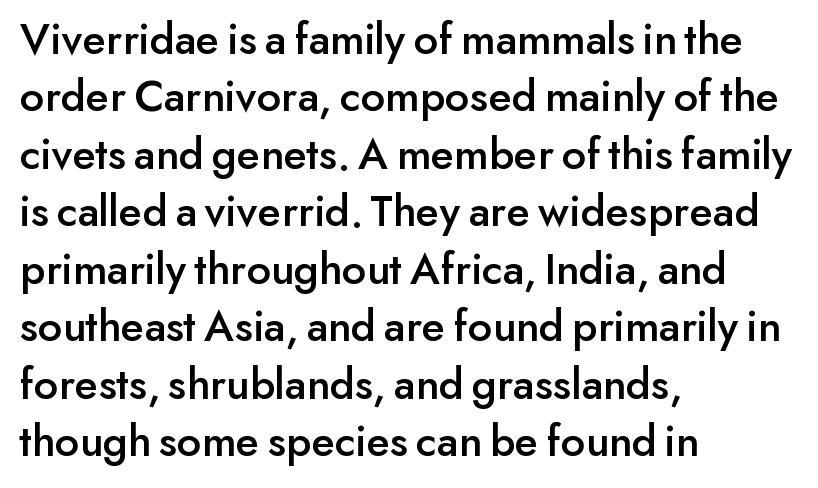
The image shows 46 px sans-serif type, upright; set left-aligned, normal line spacing (1.25x), normal letter spacing, not underlined; low stroke contrast and a small x-height.
